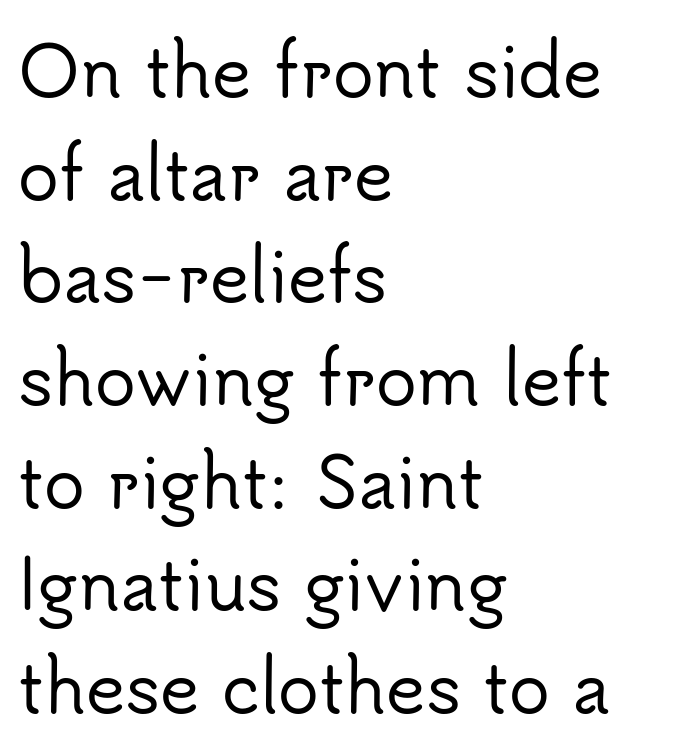
The image shows 68 px sans-serif type, upright; set left-aligned, normal line spacing (1.51x), normal letter spacing, not underlined; low stroke contrast and a small x-height.
